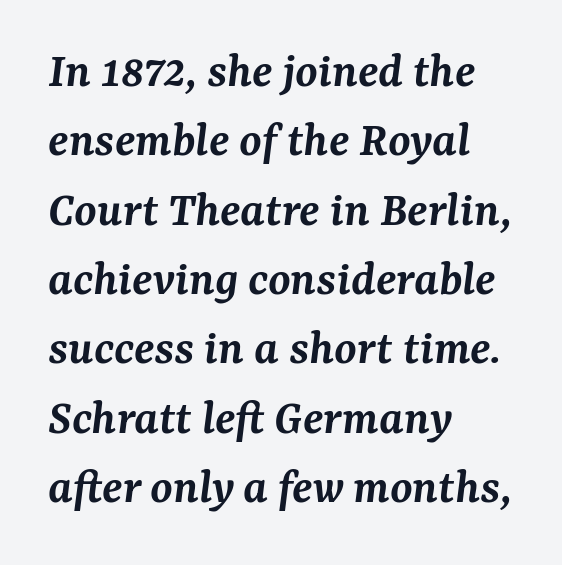
Leftover space on each line is placed entirely after the last word. Looking at the ascenders, they clearly lean. This is serif lettering, the kind often seen in printed books. The font is running at a semibold setting, under full bold. Standard letterfit; no display-style spreading of the glyphs. Letters rest on an invisible, unmarked baseline.
